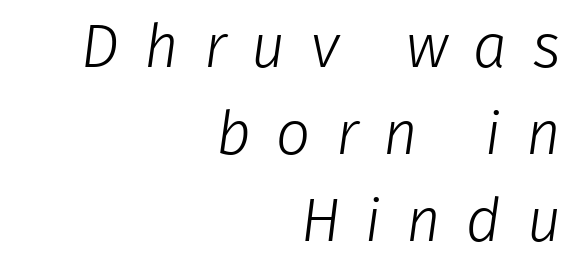
{"serif": "no", "bold": "no", "weight": "light", "width": "normal", "stroke_contrast": "low", "x_height": "medium", "monospaced": "no", "underline": "no", "align": "right", "line_spacing": "normal", "line_spacing_ratio": 1.43, "letter_spacing": "wide", "letter_spacing_em": 0.41, "glyph_px": 61}
